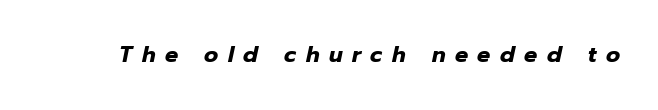
{"italic": "yes", "lean": "right", "slant_degrees": 12, "bold": "yes", "underline": "no", "letter_spacing": "wide", "letter_spacing_em": 0.43, "glyph_px": 22}
